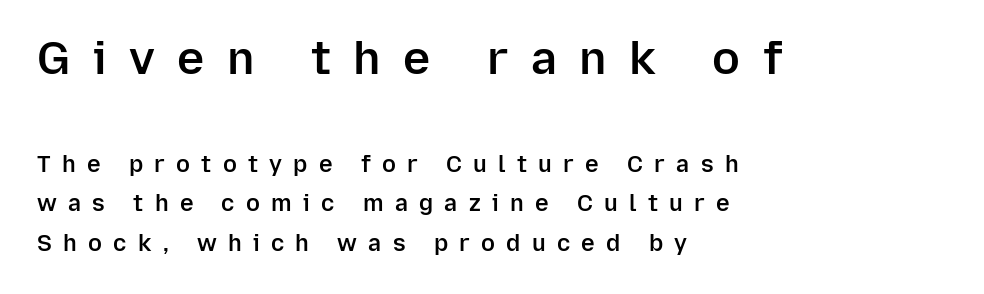
Font category for this specimen: sans-serif. The area under the type is left untouched. Scale decreases going downward across the two blocks. You could only call the tracking loose — the letters float apart.
